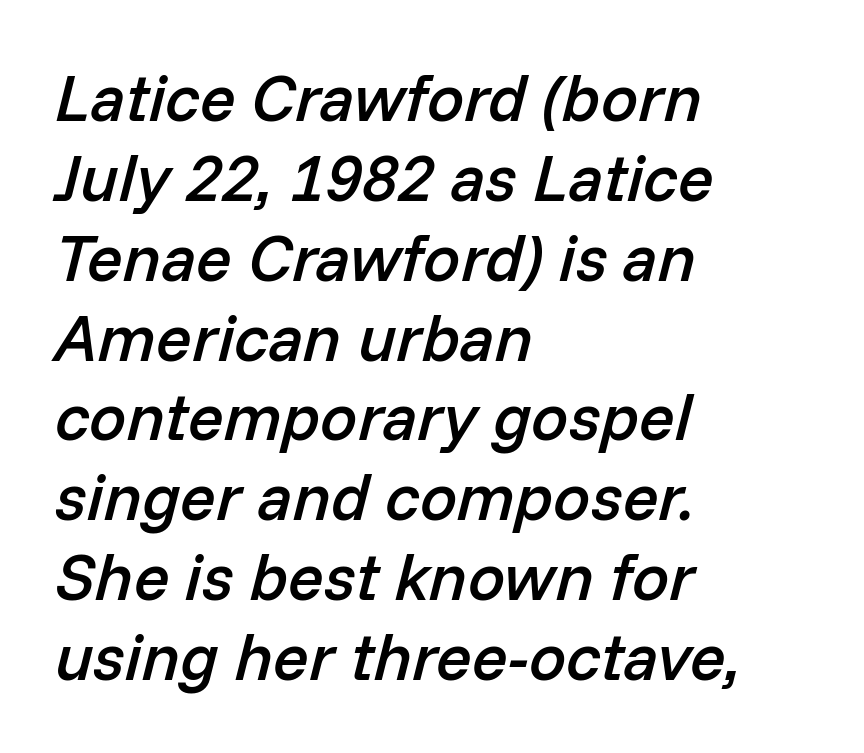
Q: Is the text bold? A: Semi-bold.
Q: Is the text italic (slanted)? A: Yes, it leans right by about 14 degrees.
Q: Is the text underlined? A: No.
Q: How is the paragraph aligned? A: Left-aligned.
Q: Is the spacing between letters normal or unusually wide? A: Normal.
Q: Width (condensed, normal, or wide)? A: Normal.
Q: Stroke contrast? A: Low.
Q: x-height? A: Medium.
Q: Monospaced? A: No.
